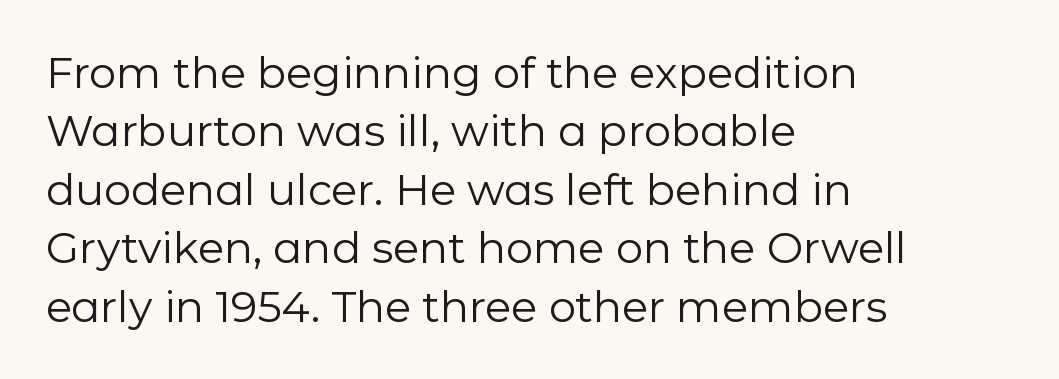
{"serif": "no", "italic": "no", "bold": "no", "weight": "regular", "width": "normal", "stroke_contrast": "low", "x_height": "medium", "monospaced": "no", "underline": "no", "align": "left", "line_spacing": "normal", "line_spacing_ratio": 1.36, "letter_spacing": "normal", "letter_spacing_em": 0.0, "glyph_px": 43}
